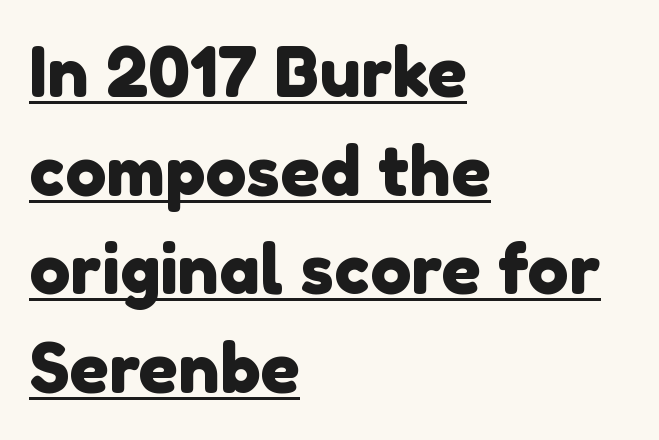
The image shows 69 px sans-serif type; set left-aligned, normal line spacing (1.43x), normal letter spacing, underlined; a medium x-height.
